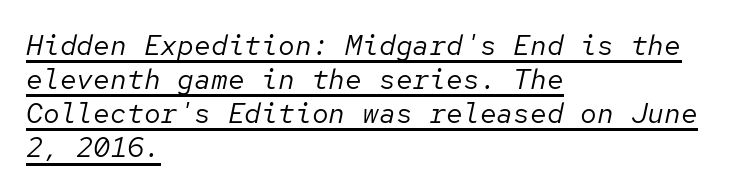
It's the slanting kind of type. Do the characters align in a grid? Yes, the font is monospaced. Letters have the restrained weight of plain body copy at most. There is no visible air inserted between adjacent glyphs.
